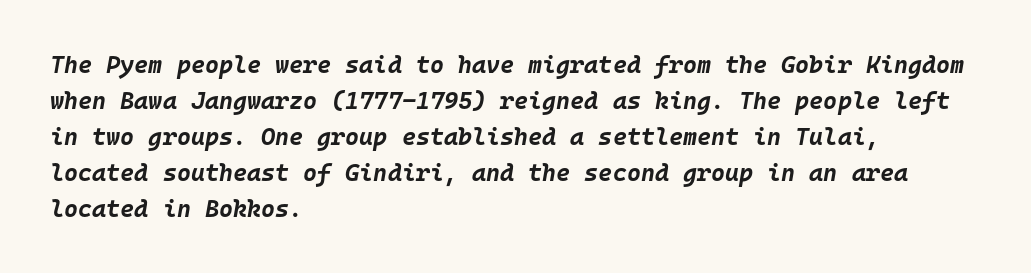
The image shows 24 px bold type, italic (leaning right); set left-aligned, normal line spacing (1.5x), normal letter spacing, not underlined.
